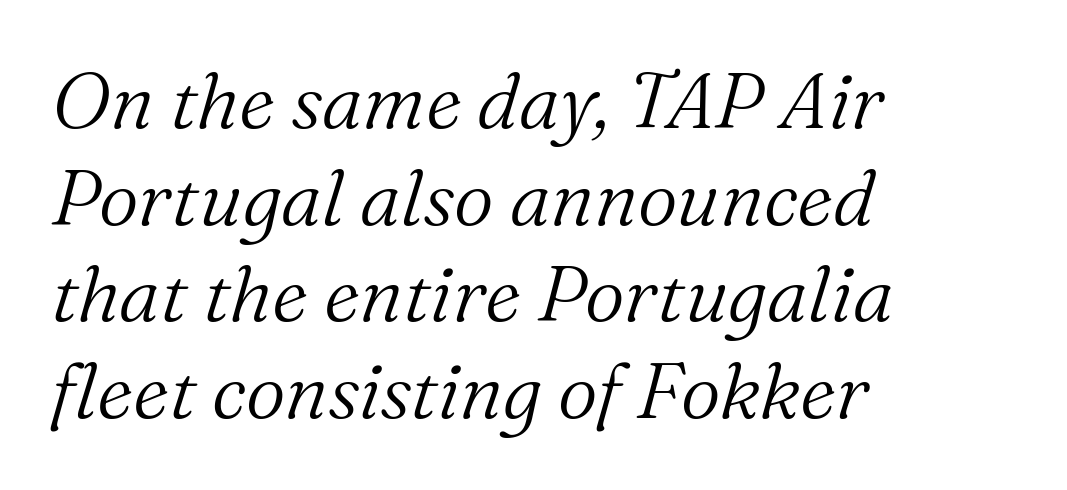
The letterforms sit shoulder to shoulder at normal distance. Vertical stems look standard width or narrower in stroke. These lines are rendered in a variable-pitch font. Rendered with sloped, italic letterforms. No word sits above an underline. Is this a sans? No — the strokes have serifs.
